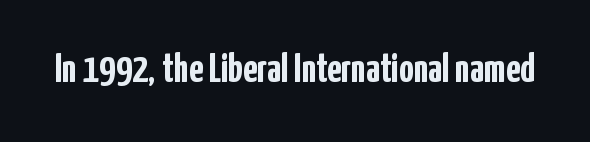
{"serif": "no", "italic": "no", "bold": "yes", "weight": "semibold", "width": "condensed", "stroke_contrast": "low", "x_height": "medium", "monospaced": "no", "underline": "no", "letter_spacing": "normal", "letter_spacing_em": 0.0, "glyph_px": 41}
